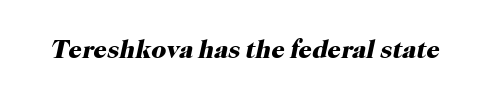
Q: Is the text bold? A: Yes.
Q: Is the text italic (slanted)? A: Yes, it leans right by about 12 degrees.
Q: Is the text underlined? A: No.
Q: Is the spacing between letters normal or unusually wide? A: Normal.
